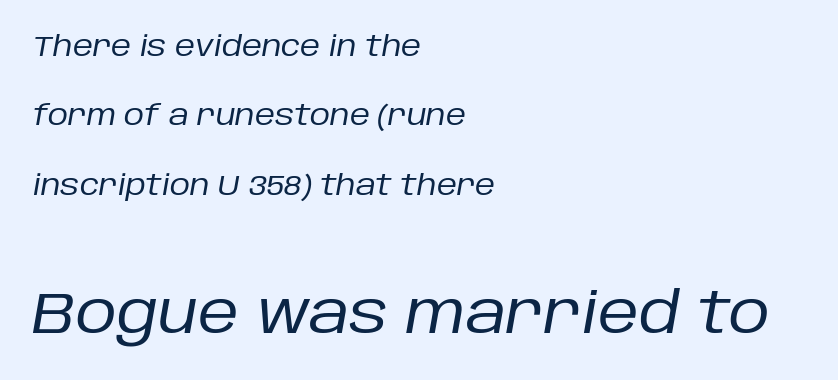
The image shows 57 px regular-weight type, italic (leaning right); set left-aligned, loose line spacing (2.48x), normal letter spacing, not underlined; the second (bottom) block is 2.04x larger; low stroke contrast and a large x-height.
